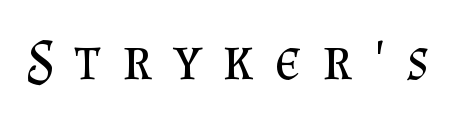
It's the straight-up-and-down kind of type. Each letter keeps its own natural width here, so spacing adapts to shape. Has an underline been added? It has not. Glyph-to-glyph distance is far greater than everyday printed text.
